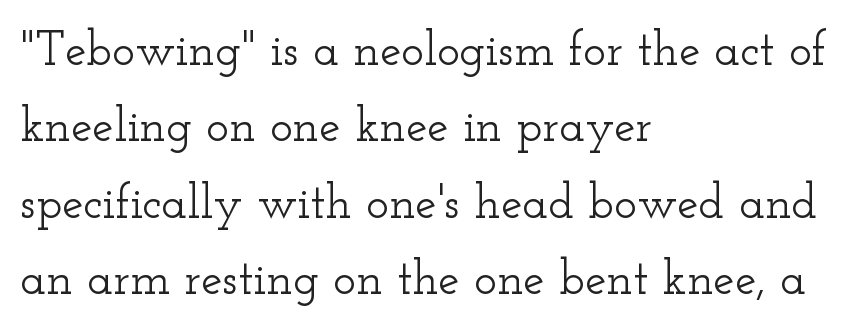
Q: Is the text italic (slanted)? A: No, it is upright.
Q: Is the typeface a serif or a sans-serif typeface? A: Serif.
Q: Is the text underlined? A: No.
Q: How is the paragraph aligned? A: Left-aligned.
Q: Is the spacing between letters normal or unusually wide? A: Normal.
Q: Is the spacing between lines tight, normal or loose? A: Normal.
Q: Width (condensed, normal, or wide)? A: Wide.
Q: Stroke contrast? A: Low.
Q: x-height? A: Small.
Q: Monospaced? A: No.
